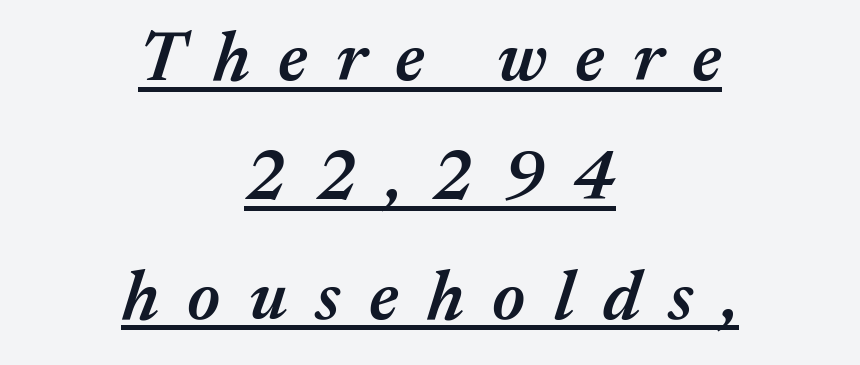
{"italic": "yes", "lean": "right", "slant_degrees": 17, "bold": "semi", "weight": "semibold", "width": "normal", "stroke_contrast": "medium", "x_height": "medium", "monospaced": "no", "underline": "yes", "align": "center", "line_spacing": "normal", "line_spacing_ratio": 1.68, "letter_spacing": "wide", "letter_spacing_em": 0.4, "glyph_px": 71}
